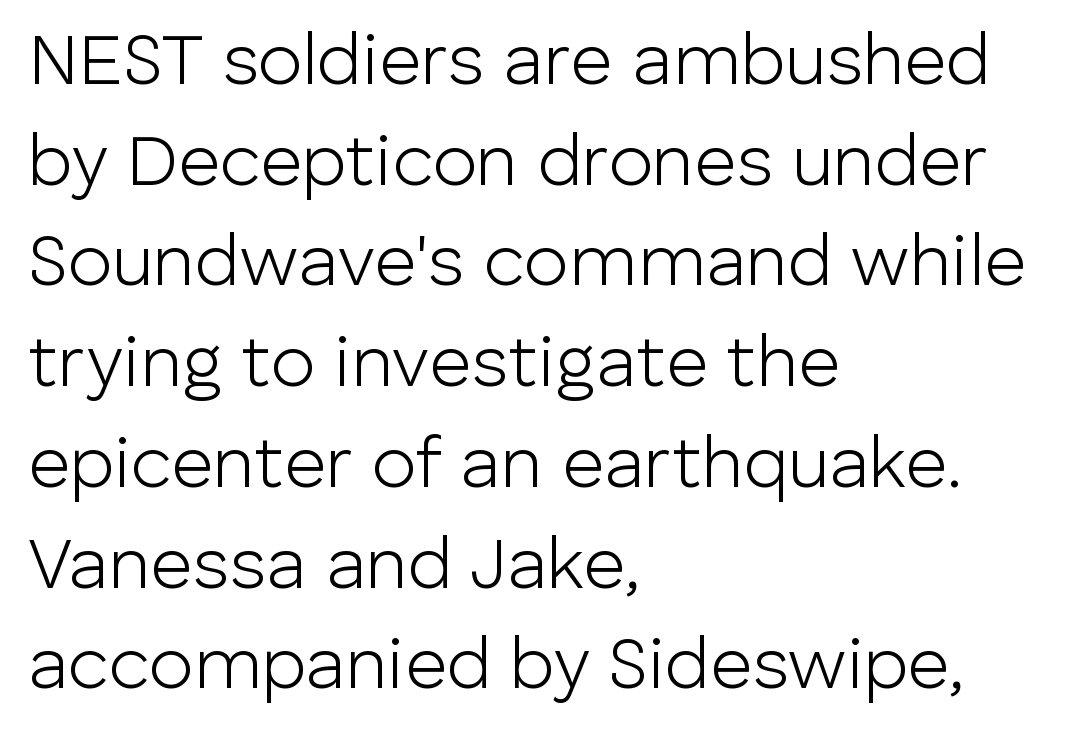
Q: Is the text bold? A: No.
Q: Is the text italic (slanted)? A: No, it is upright.
Q: Is the typeface a serif or a sans-serif typeface? A: Sans-serif.
Q: Is the text underlined? A: No.
Q: How is the paragraph aligned? A: Left-aligned.
Q: Is the spacing between letters normal or unusually wide? A: Normal.
Q: Is the spacing between lines tight, normal or loose? A: Normal.
Q: Width (condensed, normal, or wide)? A: Normal.
Q: Stroke contrast? A: Low.
Q: x-height? A: Medium.
Q: Monospaced? A: No.
